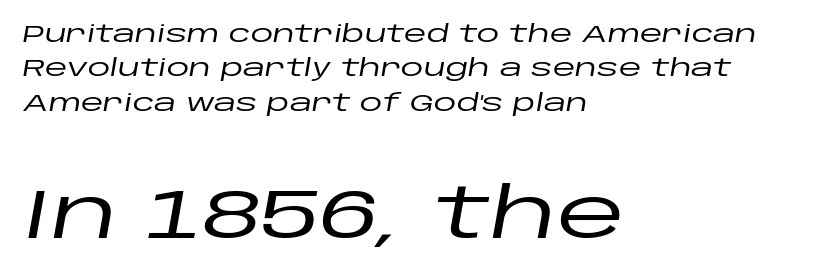
The image shows 70 px wide type, italic (leaning right); set left-aligned, normal line spacing (1.5x), normal letter spacing, not underlined; the second (bottom) block is 3.04x larger; low stroke contrast and a large x-height.
